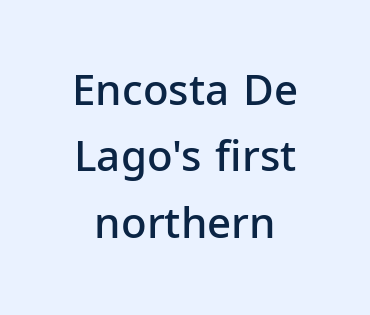
The image shows 42 px semibold sans-serif type, upright; set centered, normal line spacing (1.58x), normal letter spacing, not underlined; low stroke contrast and a medium x-height.
